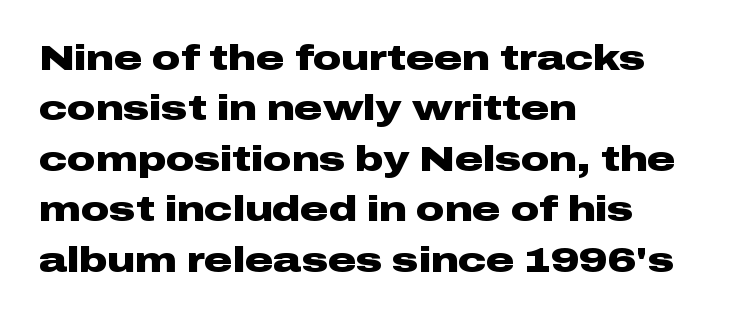
Q: Is the text bold? A: Yes.
Q: Is the text italic (slanted)? A: No, it is upright.
Q: Is the typeface a serif or a sans-serif typeface? A: Sans-serif.
Q: Is the text underlined? A: No.
Q: How is the paragraph aligned? A: Left-aligned.
Q: Is the spacing between letters normal or unusually wide? A: Normal.
Q: Is the spacing between lines tight, normal or loose? A: Normal.
Q: Width (condensed, normal, or wide)? A: Wide.
Q: Stroke contrast? A: Low.
Q: x-height? A: Medium.
Q: Monospaced? A: No.
